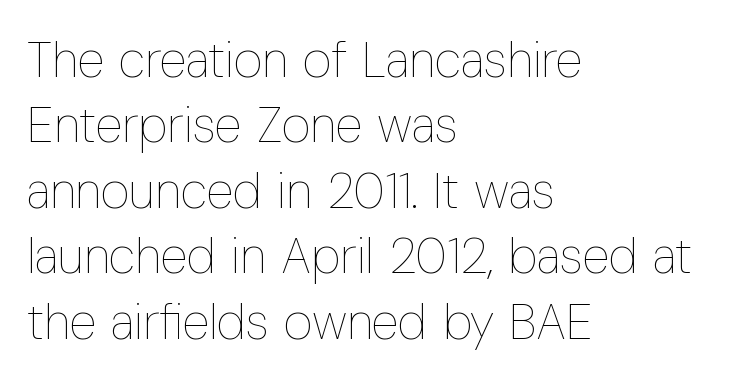
If you measured baseline to baseline, you'd find a middling distance. The baseline area is clear. Nothing heavy about these letters — not bold at all. What stands out about the letter spacing? Nothing — it is the standard amount. Line starts are locked; line ends wander.
